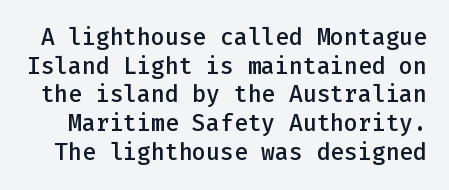
A bit beefed up — I'd call it semibold rather than bold. The line-height multiplier appears to be the usual default. No word sits above an underline. Inter-character spacing is left at the font's built-in metrics. Every character sits straight up, as roman type does.
